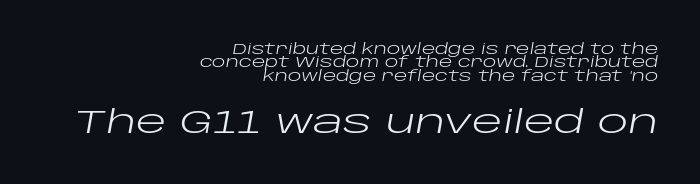
This reads as an unemphasized weight, regular at the heaviest. Which margin do the lines hug? The right one — the left edge is uneven. Characters follow at the spacing the type designer built in. This sample has the flowing, uneven cadence of proportional lettering. The second block has been scaled up relative to the first. The axis of the letterforms is tilted away from vertical.
